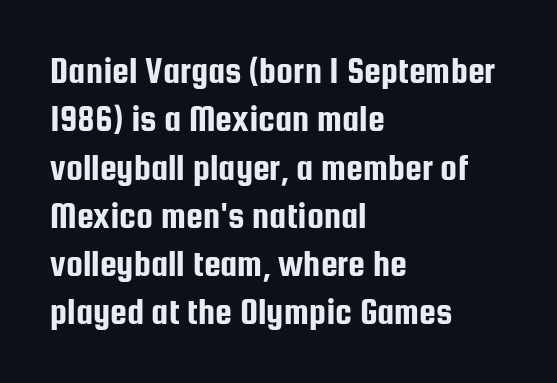
Q: Is the text italic (slanted)? A: No, it is upright.
Q: Is the typeface a serif or a sans-serif typeface? A: Sans-serif.
Q: Is the text underlined? A: No.
Q: How is the paragraph aligned? A: Left-aligned.
Q: Is the spacing between letters normal or unusually wide? A: Normal.
Q: Is the spacing between lines tight, normal or loose? A: Normal.
Q: Width (condensed, normal, or wide)? A: Condensed.
Q: Stroke contrast? A: Low.
Q: x-height? A: Medium.
Q: Monospaced? A: No.
